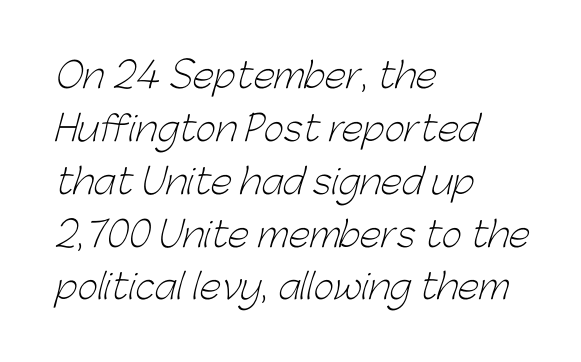
Q: Is the text bold? A: No.
Q: Is the typeface a serif or a sans-serif typeface? A: Sans-serif.
Q: Is the text underlined? A: No.
Q: How is the paragraph aligned? A: Left-aligned.
Q: Is the spacing between letters normal or unusually wide? A: Normal.
Q: Is the spacing between lines tight, normal or loose? A: Normal.
Q: Width (condensed, normal, or wide)? A: Normal.
Q: Stroke contrast? A: Low.
Q: x-height? A: Medium.
Q: Monospaced? A: No.
